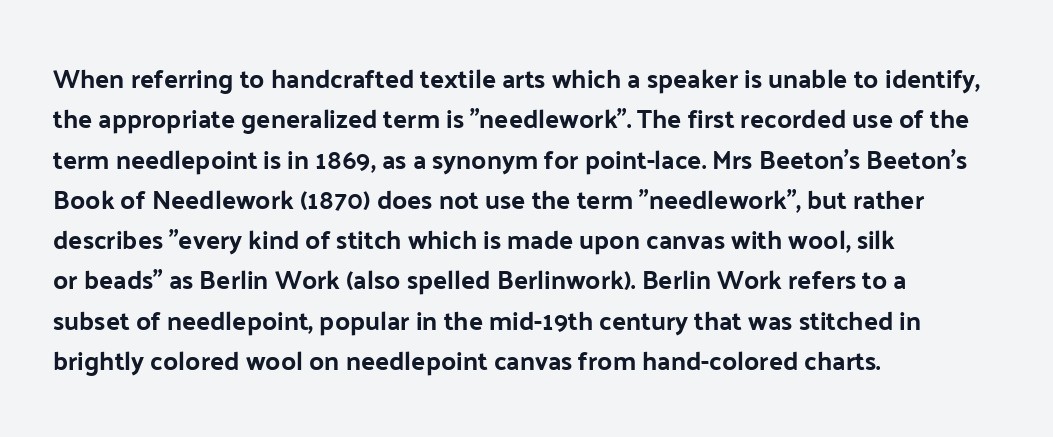
{"italic": "no", "underline": "no", "align": "left", "line_spacing": "normal", "line_spacing_ratio": 1.55, "letter_spacing": "normal", "letter_spacing_em": 0.0, "glyph_px": 26}
